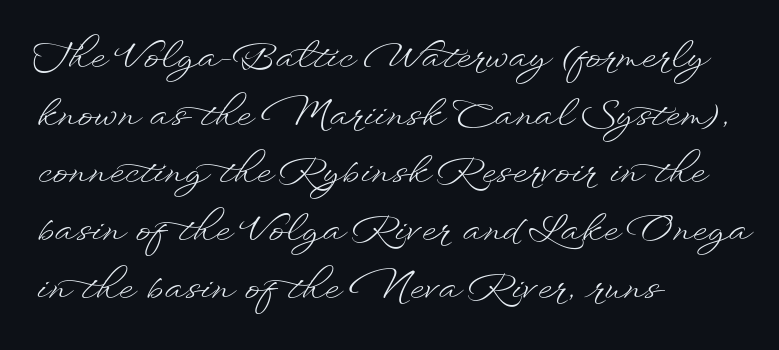
These lines are rendered in a variable-pitch font. The letters look calm and open, with moderate or lighter stems. Underlining? Definitely not there.
